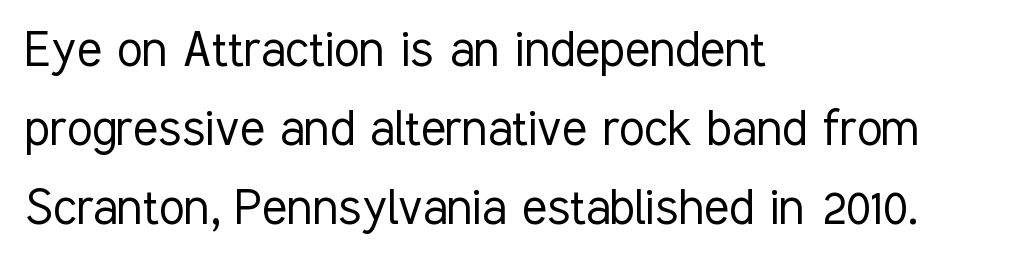
{"serif": "no", "italic": "no", "bold": "no", "weight": "light", "width": "condensed", "stroke_contrast": "low", "x_height": "medium", "monospaced": "no", "underline": "no", "align": "left", "line_spacing": "normal", "line_spacing_ratio": 1.36, "letter_spacing": "normal", "letter_spacing_em": 0.0, "glyph_px": 58}
